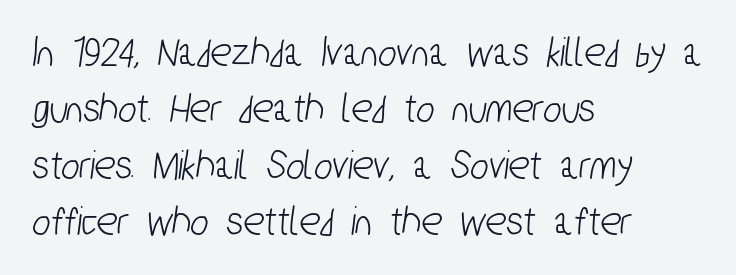
{"serif": "no", "width": "condensed", "stroke_contrast": "low", "x_height": "medium", "monospaced": "no", "underline": "no", "align": "left", "line_spacing": "normal", "line_spacing_ratio": 1.31, "letter_spacing": "normal", "letter_spacing_em": 0.0, "glyph_px": 43}
